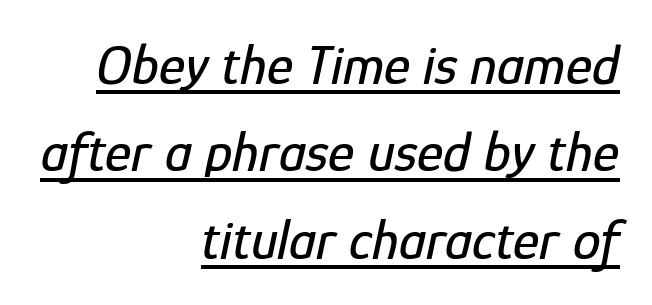
The image shows 56 px condensed type, italic (leaning right); set right-aligned, normal line spacing (1.56x), normal letter spacing, underlined; low stroke contrast and a medium x-height.
